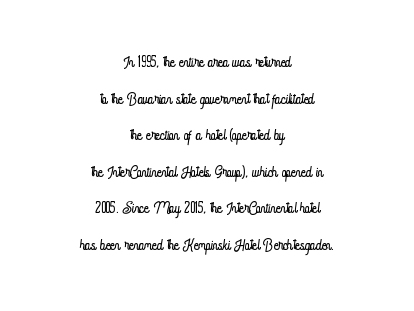
The image shows 21 px text type; set centered, line spacing 1.74x, normal letter spacing, not underlined.
